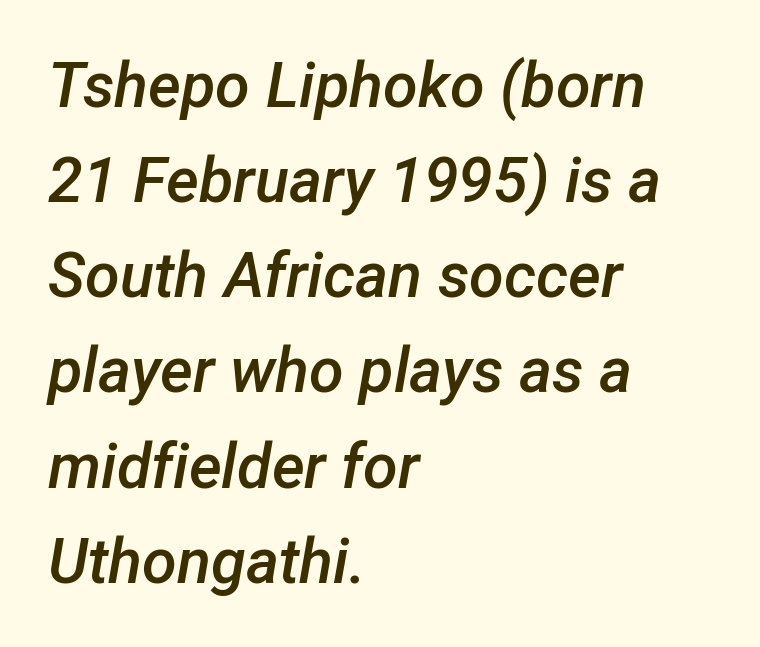
Q: Is the text bold? A: Semi-bold.
Q: Is the text italic (slanted)? A: Yes, it leans right by about 12 degrees.
Q: Is the text underlined? A: No.
Q: How is the paragraph aligned? A: Left-aligned.
Q: Is the spacing between letters normal or unusually wide? A: Normal.
Q: Is the spacing between lines tight, normal or loose? A: Normal.
Q: Width (condensed, normal, or wide)? A: Normal.
Q: Stroke contrast? A: Low.
Q: x-height? A: Medium.
Q: Monospaced? A: No.
